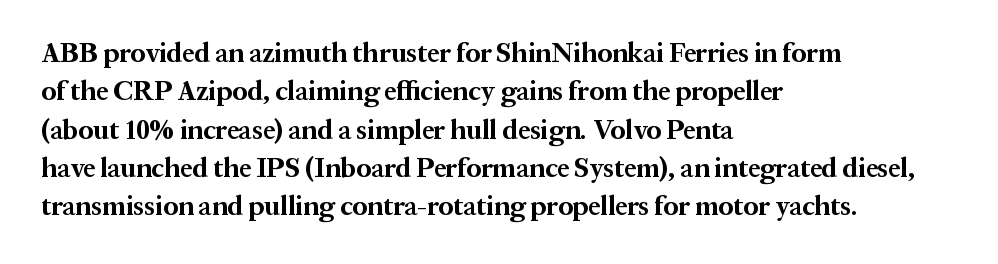
Glyph-to-glyph distance matches everyday printed text. Notice how thick the strokes are: this is what a full bold looks like. A normal amount of white space separates one row of letters from the next. Only glyphs here, with clear space below each row. Vertical strokes here are truly vertical.
